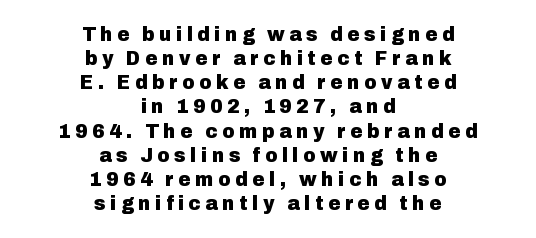
The image shows 21 px bold type, upright; set centered, tight line spacing (1.15x), unusually wide letter spacing (+0.22 em), not underlined.
